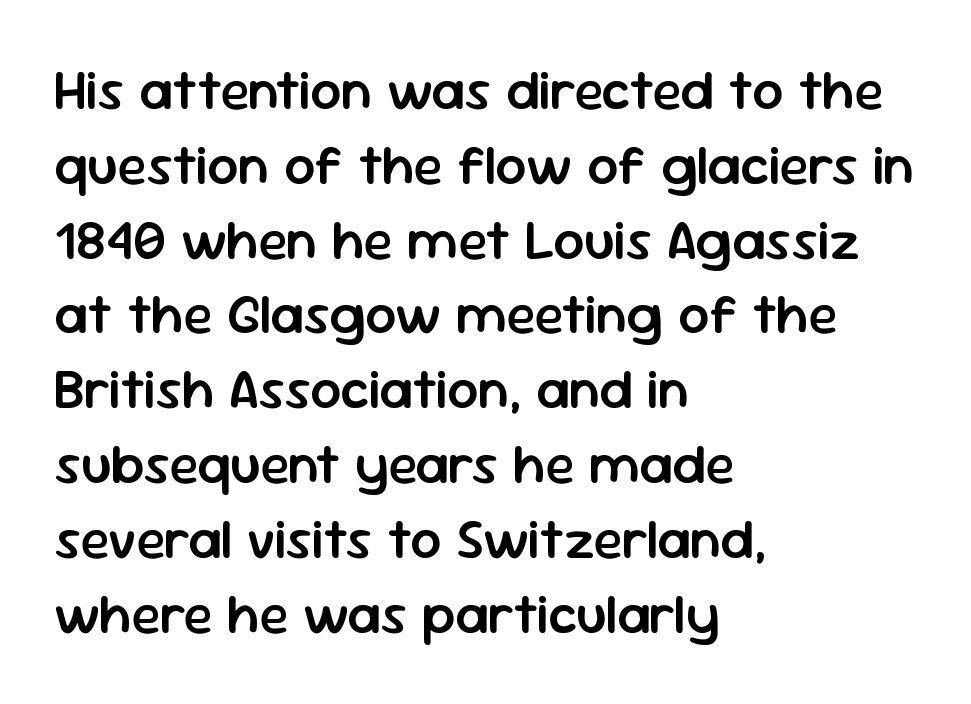
{"serif": "no", "italic": "no", "bold": "semi", "weight": "semibold", "width": "normal", "stroke_contrast": "low", "x_height": "medium", "monospaced": "no", "underline": "no", "align": "left", "line_spacing": "normal", "line_spacing_ratio": 1.36, "letter_spacing": "normal", "letter_spacing_em": 0.0, "glyph_px": 55}
